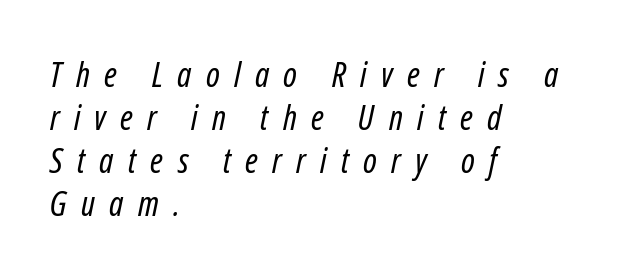
{"italic": "yes", "lean": "right", "slant_degrees": 12, "bold": "no", "weight": "regular", "width": "condensed", "stroke_contrast": "low", "x_height": "medium", "monospaced": "no", "underline": "no", "align": "left", "line_spacing": "normal", "line_spacing_ratio": 1.26, "letter_spacing": "wide", "letter_spacing_em": 0.42, "glyph_px": 34}
